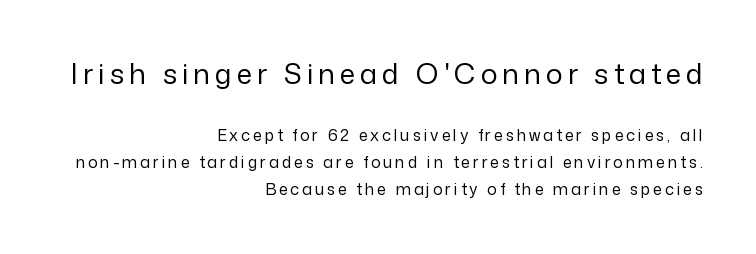
Q: Is the text bold? A: No.
Q: Is the text italic (slanted)? A: No, it is upright.
Q: Is the typeface a serif or a sans-serif typeface? A: Sans-serif.
Q: Is the text underlined? A: No.
Q: How is the paragraph aligned? A: Right-aligned.
Q: Is the spacing between lines tight, normal or loose? A: Normal.
Q: Which block of text is set in a larger size, the first (top) or the second (bottom)? A: The first (top) one.
Q: Width (condensed, normal, or wide)? A: Normal.
Q: Stroke contrast? A: Low.
Q: x-height? A: Medium.
Q: Monospaced? A: No.
